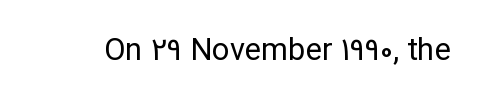
The image shows 31 px regular-weight sans-serif type, upright; set normal letter spacing, not underlined; low stroke contrast and a medium x-height.
